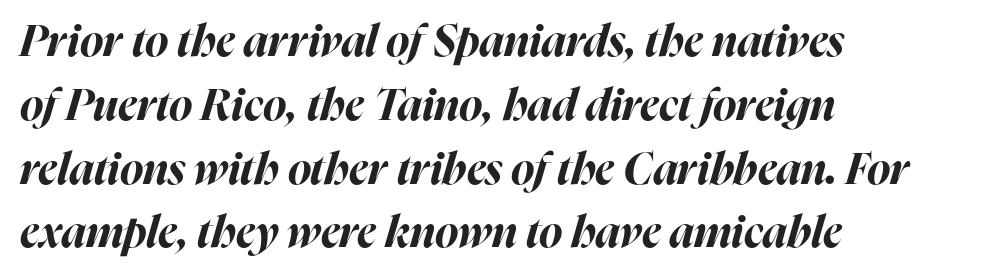
{"italic": "yes", "lean": "right", "slant_degrees": 16, "bold": "yes", "weight": "bold", "width": "normal", "stroke_contrast": "high", "x_height": "medium", "monospaced": "no", "underline": "no", "align": "left", "line_spacing": "normal", "line_spacing_ratio": 1.45, "letter_spacing": "normal", "letter_spacing_em": 0.0, "glyph_px": 44}
